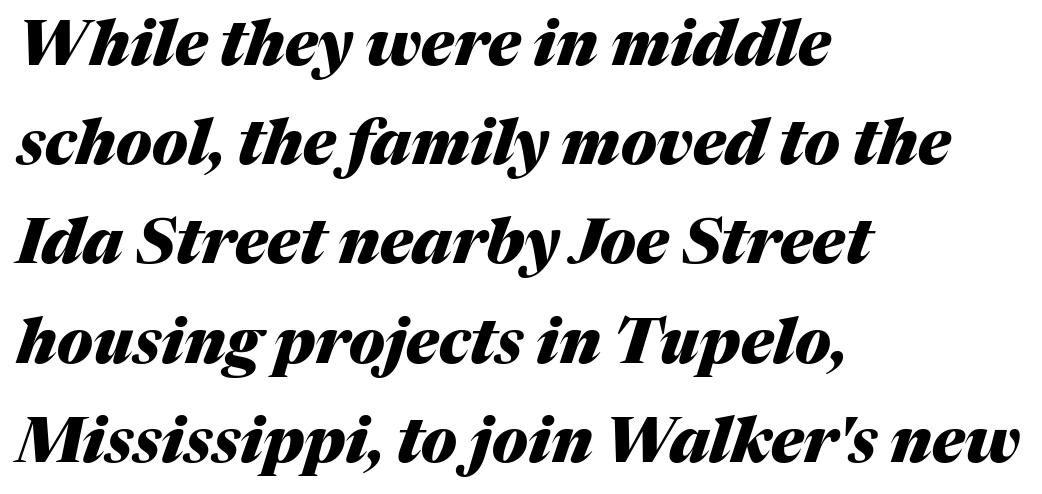
Q: Is the text bold? A: Yes.
Q: Is the text italic (slanted)? A: Yes, it leans right by about 17 degrees.
Q: Is the text underlined? A: No.
Q: How is the paragraph aligned? A: Left-aligned.
Q: Is the spacing between letters normal or unusually wide? A: Normal.
Q: Is the spacing between lines tight, normal or loose? A: Normal.
Q: Width (condensed, normal, or wide)? A: Normal.
Q: Stroke contrast? A: Medium.
Q: x-height? A: Medium.
Q: Monospaced? A: No.
